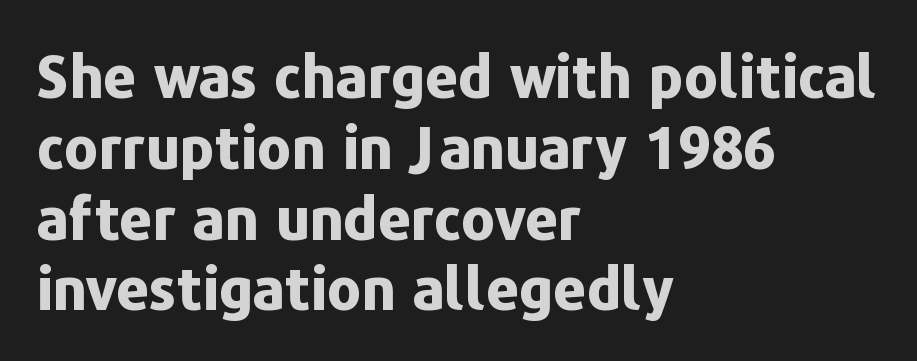
{"serif": "no", "italic": "no", "bold": "yes", "weight": "bold", "width": "normal", "stroke_contrast": "low", "x_height": "medium", "monospaced": "no", "underline": "no", "align": "left", "line_spacing_ratio": 1.22, "letter_spacing": "normal", "letter_spacing_em": 0.0, "glyph_px": 58}
